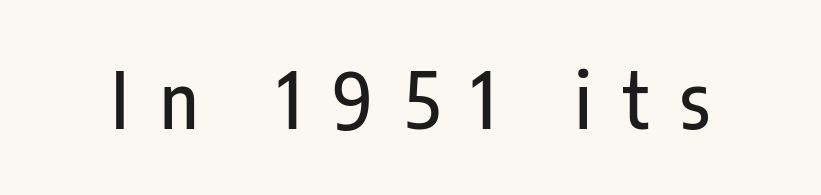
The image shows 77 px condensed sans-serif type, upright; set unusually wide letter spacing (+0.41 em), not underlined; low stroke contrast and a medium x-height.
